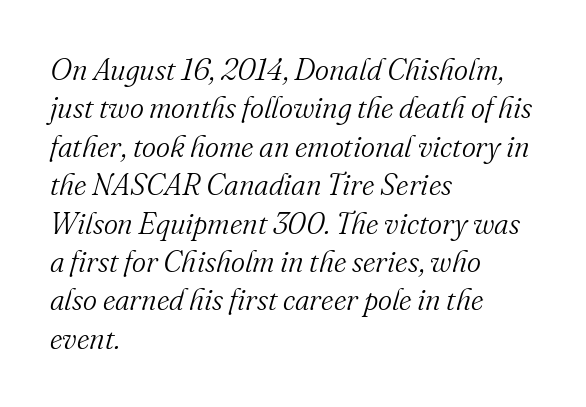
The image shows 30 px light serif type, italic (leaning right); set left-aligned, normal line spacing (1.28x), normal letter spacing, not underlined; medium stroke contrast and a small x-height.
